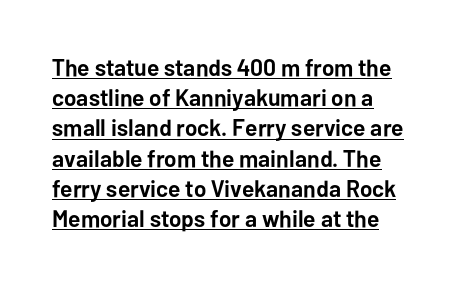
The image shows 24 px bold type, upright; set left-aligned, normal line spacing (1.26x), normal letter spacing, underlined.
